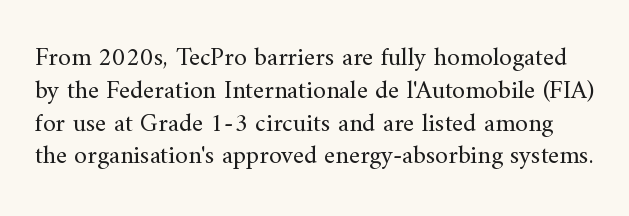
Q: Is the text bold? A: No.
Q: Is the text italic (slanted)? A: No, it is upright.
Q: Is the text underlined? A: No.
Q: Is the spacing between letters normal or unusually wide? A: Normal.
Q: Is the spacing between lines tight, normal or loose? A: Normal.
